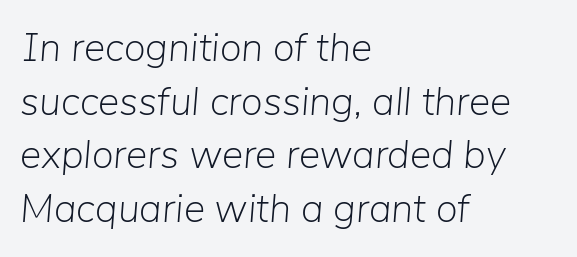
The image shows 40 px light type, italic (leaning right); set left-aligned, normal line spacing (1.34x), normal letter spacing, not underlined; low stroke contrast and a medium x-height.
